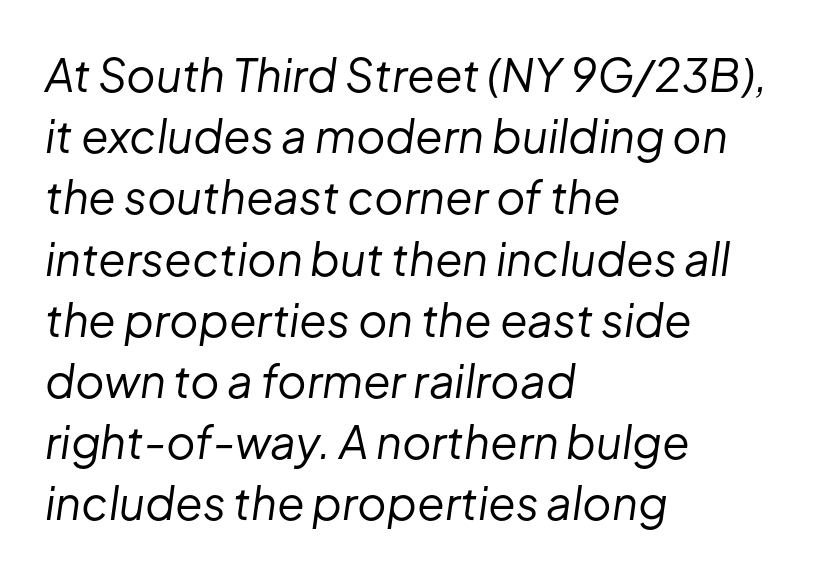
{"italic": "yes", "lean": "right", "slant_degrees": 8, "bold": "no", "weight": "regular", "width": "normal", "stroke_contrast": "low", "x_height": "medium", "monospaced": "no", "underline": "no", "align": "left", "line_spacing": "normal", "line_spacing_ratio": 1.36, "letter_spacing": "normal", "letter_spacing_em": 0.0, "glyph_px": 45}
